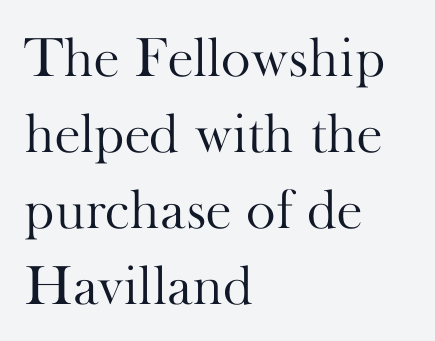
The space between consecutive lines is moderate. The passage shown is not underscored anywhere. This is serif lettering, the kind often seen in printed books. Character widths vary here, with narrow letters taking less room than wide ones. How are the letters spaced? Ordinarily, with no added tracking.
